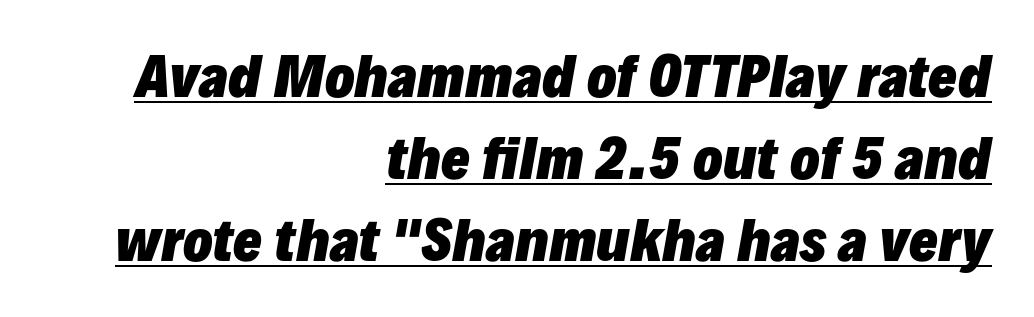
{"italic": "yes", "lean": "right", "slant_degrees": 10, "bold": "yes", "weight": "heavy", "width": "normal", "stroke_contrast": "low", "x_height": "medium", "monospaced": "no", "underline": "yes", "align": "right", "line_spacing": "normal", "line_spacing_ratio": 1.52, "letter_spacing": "normal", "letter_spacing_em": 0.0, "glyph_px": 54}
